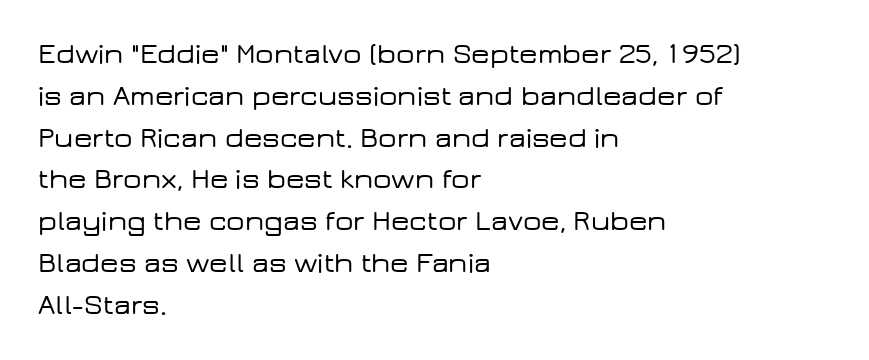
Designer's note — italics off, roman on. The text block is weighted toward the left margin, trailing off unevenly rightward. I'd call this a sans setting — the letters go barefoot. The string is rendered with underlining switched off. Here the designer chose a conventional face with non-uniform glyph widths.
